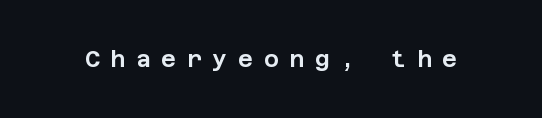
{"italic": "no", "underline": "no", "letter_spacing": "wide", "letter_spacing_em": 0.46, "glyph_px": 23}
